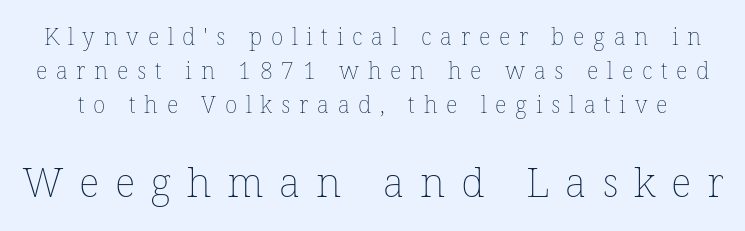
The image shows 41 px thin type, upright; set normal line spacing (1.47x), unusually wide letter spacing (+0.38 em), not underlined; the second (bottom) block is 1.78x larger; low stroke contrast and a medium x-height.
